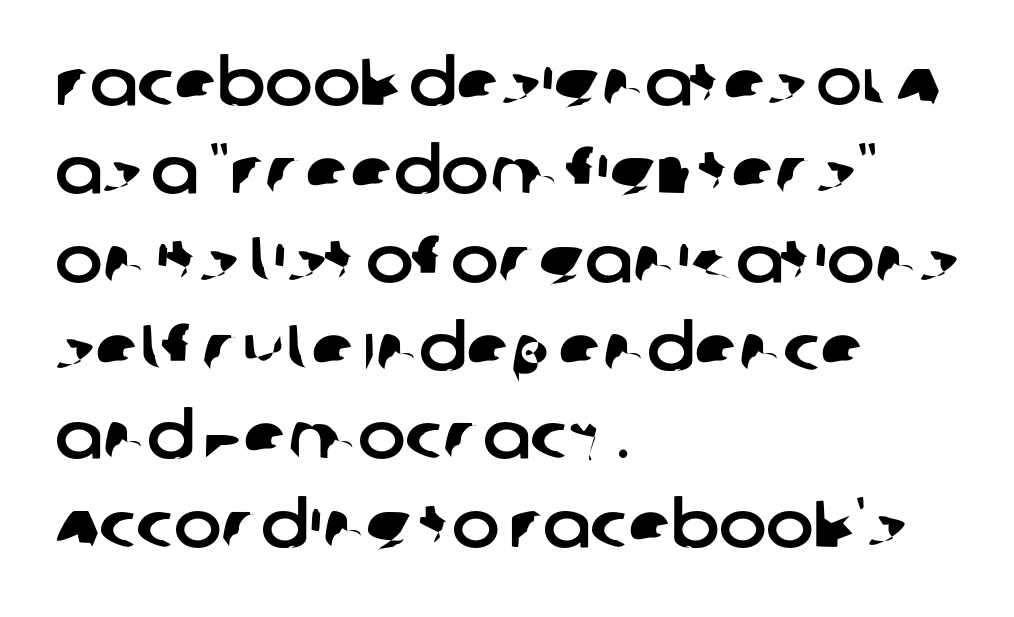
{"serif": "no", "width": "normal", "stroke_contrast": "low", "x_height": "large", "monospaced": "no", "underline": "no", "align": "left", "line_spacing": "normal", "line_spacing_ratio": 1.38, "letter_spacing": "normal", "letter_spacing_em": 0.0, "glyph_px": 64}
